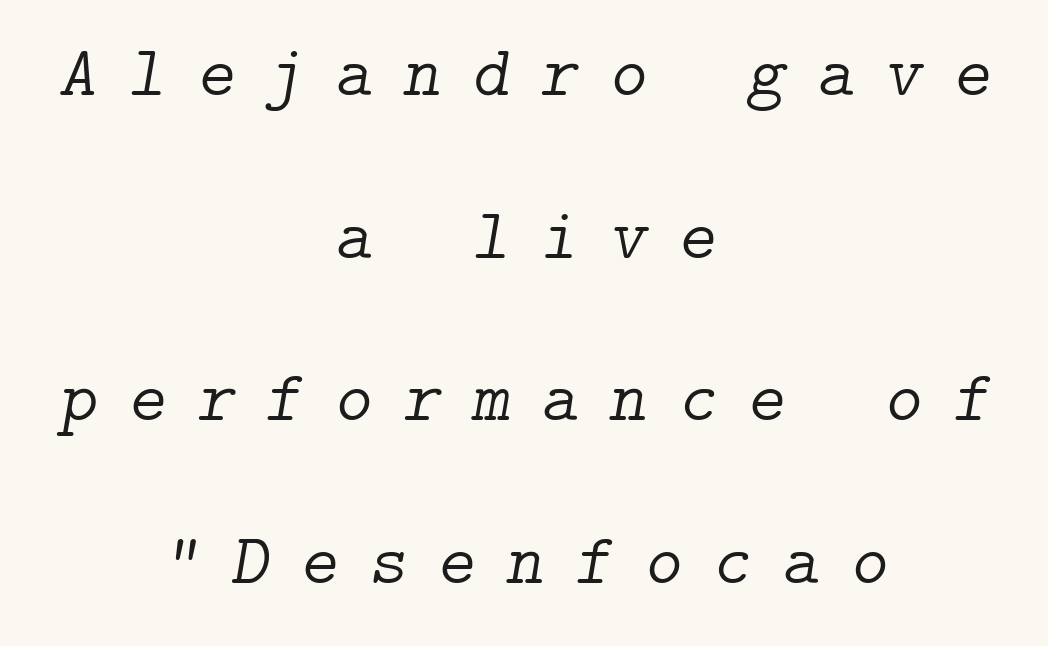
This sample uses a serif face. The strip under each line holds only bare page. Tracking value appears strongly positive — letters spread wide. These lines were composed using italics. Think standard paragraph weight, or any step lighter than that.
